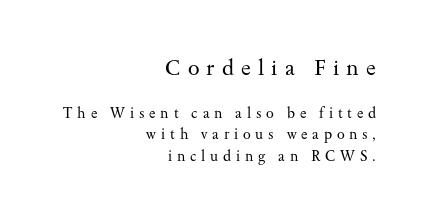
{"italic": "no", "bold": "no", "underline": "no", "align": "right", "line_spacing": "normal", "line_spacing_ratio": 1.53, "letter_spacing": "wide", "letter_spacing_em": 0.34, "larger_block": "first", "size_ratio": 1.5, "glyph_px": 21}
